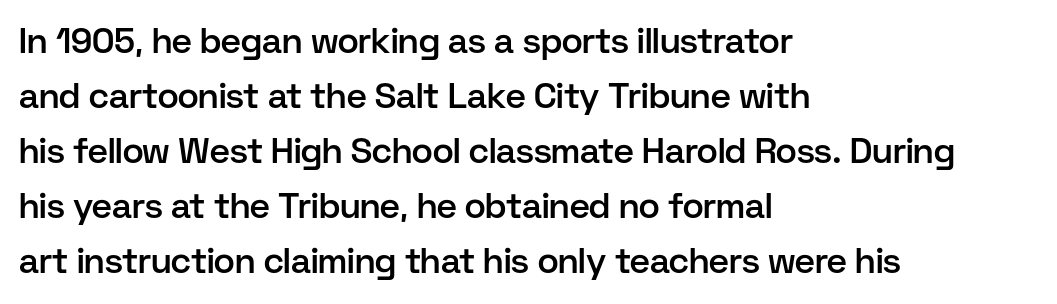
{"serif": "no", "italic": "no", "bold": "semi", "weight": "semibold", "width": "normal", "stroke_contrast": "low", "x_height": "medium", "monospaced": "no", "underline": "no", "align": "left", "line_spacing": "normal", "line_spacing_ratio": 1.57, "letter_spacing": "normal", "letter_spacing_em": 0.0, "glyph_px": 35}
